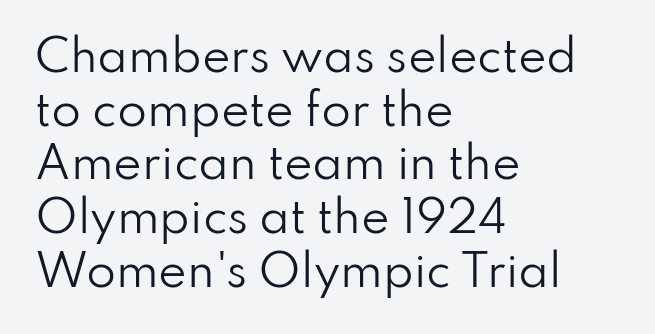
Q: Is the text bold? A: No.
Q: Is the text italic (slanted)? A: No, it is upright.
Q: Is the typeface a serif or a sans-serif typeface? A: Sans-serif.
Q: Is the text underlined? A: No.
Q: How is the paragraph aligned? A: Left-aligned.
Q: Is the spacing between letters normal or unusually wide? A: Normal.
Q: Is the spacing between lines tight, normal or loose? A: Normal.
Q: Width (condensed, normal, or wide)? A: Normal.
Q: Stroke contrast? A: Low.
Q: x-height? A: Small.
Q: Monospaced? A: No.
